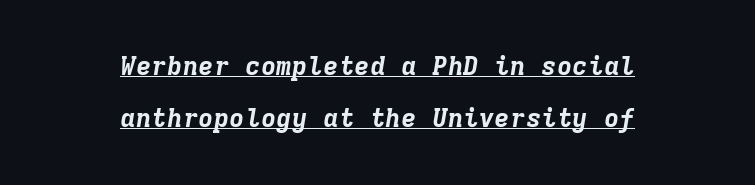
{"italic": "yes", "lean": "right", "slant_degrees": 9, "bold": "yes", "underline": "yes", "align": "center", "line_spacing": "loose", "line_spacing_ratio": 2.01, "letter_spacing": "normal", "letter_spacing_em": 0.0, "glyph_px": 26}
